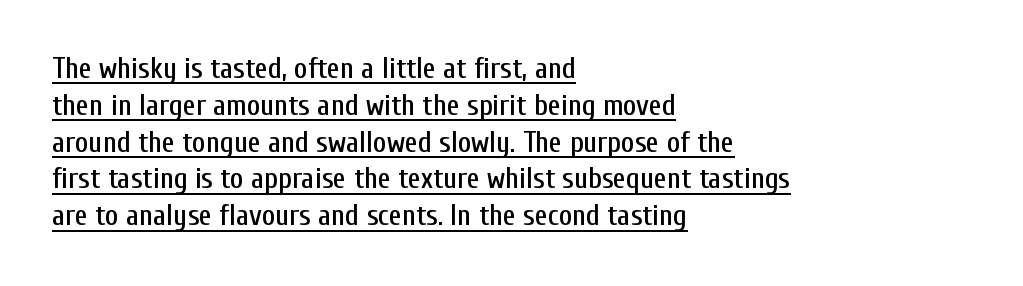
This block has exactly the height ordinary leading produces. No italicization has been applied; the sample stays upright. In CSS terms this would be text-align: left. In terms of letterspacing, this is plain default setting.
